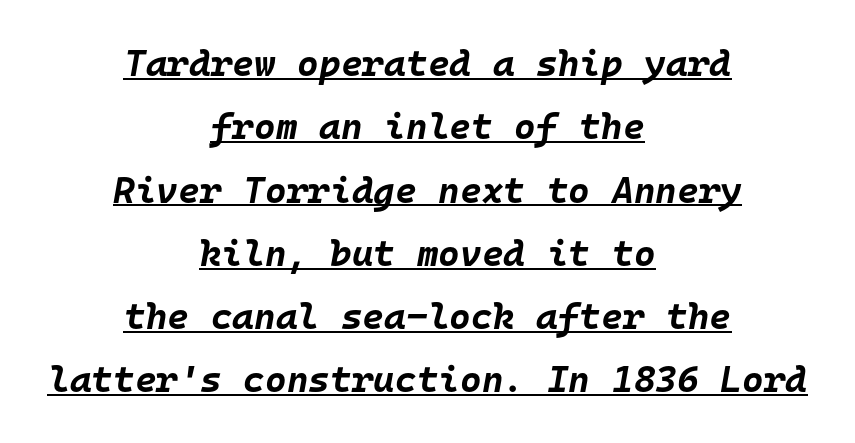
The image shows 37 px bold type, italic (leaning right), monospaced; set centered, line spacing 1.71x, normal letter spacing, underlined; low stroke contrast and a large x-height.
